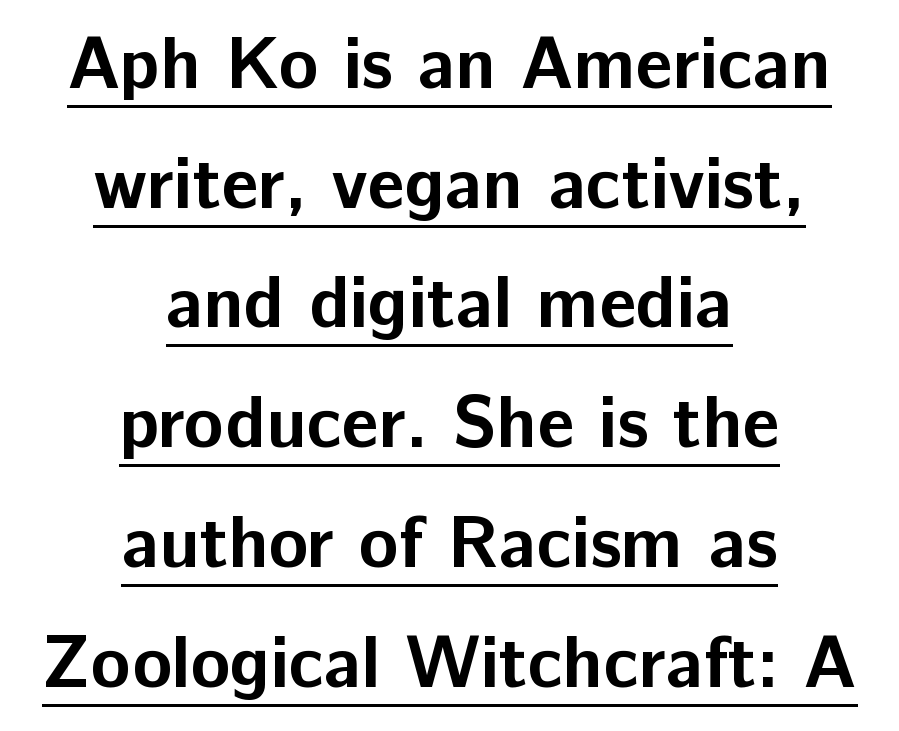
Q: Is the text bold? A: Yes.
Q: Is the text italic (slanted)? A: No, it is upright.
Q: Is the typeface a serif or a sans-serif typeface? A: Sans-serif.
Q: Is the text underlined? A: Yes.
Q: How is the paragraph aligned? A: Centered.
Q: Is the spacing between letters normal or unusually wide? A: Normal.
Q: Is the spacing between lines tight, normal or loose? A: Normal.
Q: Width (condensed, normal, or wide)? A: Normal.
Q: Stroke contrast? A: Low.
Q: x-height? A: Medium.
Q: Monospaced? A: No.
